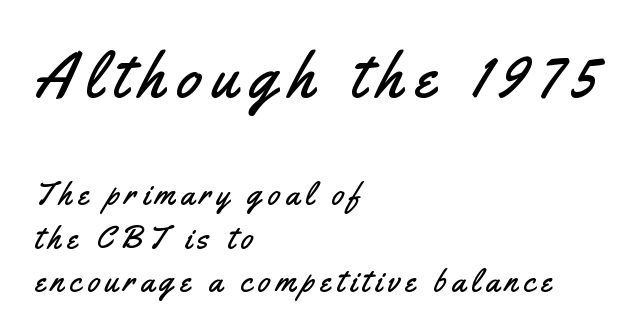
Q: Is the text italic (slanted)? A: Yes.
Q: Is the typeface a serif or a sans-serif typeface? A: Sans-serif.
Q: Is the text underlined? A: No.
Q: How is the paragraph aligned? A: Left-aligned.
Q: Is the spacing between lines tight, normal or loose? A: Normal.
Q: Which block of text is set in a larger size, the first (top) or the second (bottom)? A: The first (top) one.
Q: Width (condensed, normal, or wide)? A: Condensed.
Q: Stroke contrast? A: Medium.
Q: x-height? A: Small.
Q: Monospaced? A: No.
